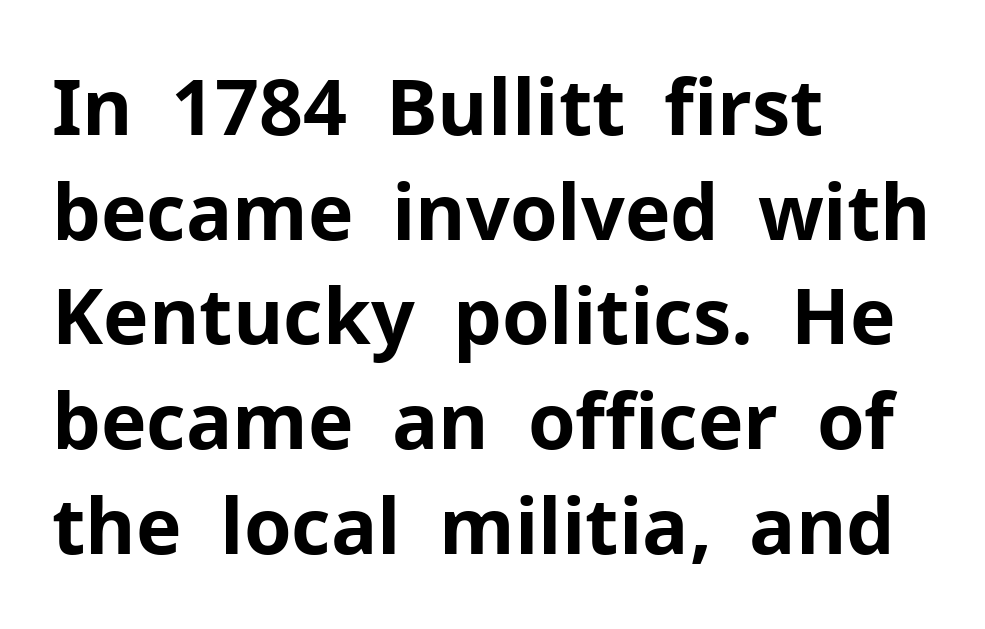
Q: Is the text bold? A: Yes.
Q: Is the text italic (slanted)? A: No, it is upright.
Q: Is the typeface a serif or a sans-serif typeface? A: Sans-serif.
Q: Is the text underlined? A: No.
Q: How is the paragraph aligned? A: Left-aligned.
Q: Is the spacing between letters normal or unusually wide? A: Normal.
Q: Is the spacing between lines tight, normal or loose? A: Normal.
Q: Width (condensed, normal, or wide)? A: Normal.
Q: Stroke contrast? A: Low.
Q: x-height? A: Medium.
Q: Monospaced? A: No.
